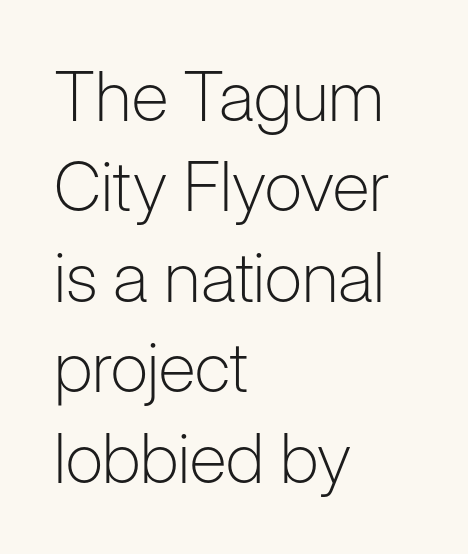
{"serif": "no", "italic": "no", "bold": "no", "weight": "light", "width": "normal", "stroke_contrast": "low", "x_height": "medium", "monospaced": "no", "underline": "no", "align": "left", "line_spacing": "normal", "line_spacing_ratio": 1.31, "letter_spacing": "normal", "letter_spacing_em": 0.0, "glyph_px": 69}
